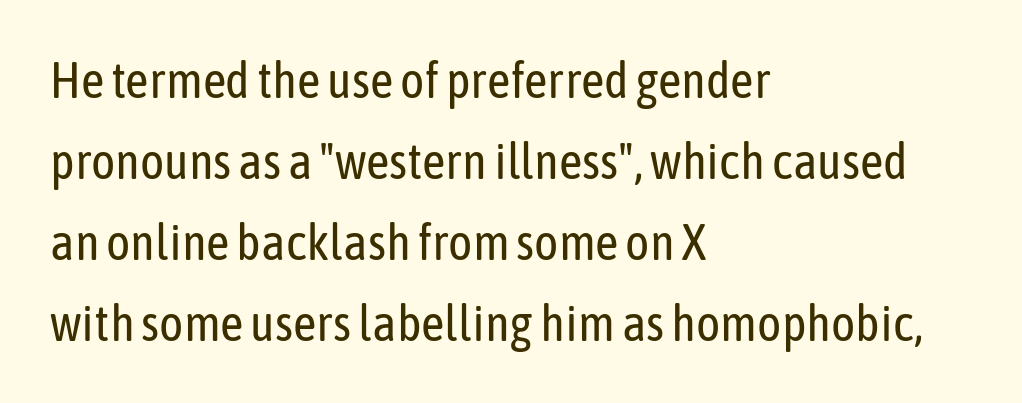
{"serif": "no", "italic": "no", "bold": "no", "weight": "regular", "width": "condensed", "stroke_contrast": "low", "x_height": "medium", "monospaced": "no", "underline": "no", "align": "left", "line_spacing": "normal", "line_spacing_ratio": 1.59, "letter_spacing": "normal", "letter_spacing_em": 0.0, "glyph_px": 51}
